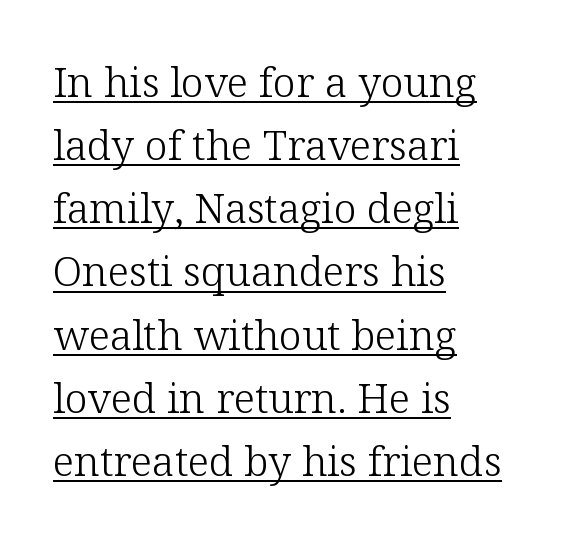
The image shows 41 px light serif type, upright; set left-aligned, normal line spacing (1.54x), normal letter spacing, underlined; low stroke contrast and a medium x-height.
